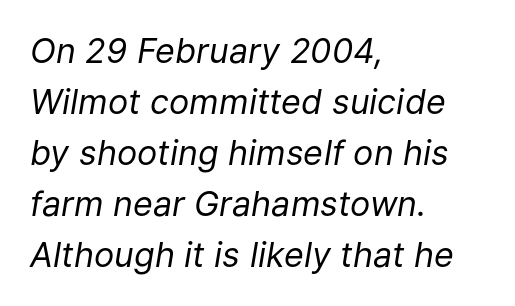
{"italic": "yes", "lean": "right", "slant_degrees": 9, "bold": "no", "weight": "regular", "width": "normal", "stroke_contrast": "low", "x_height": "medium", "monospaced": "no", "underline": "no", "align": "left", "line_spacing": "normal", "line_spacing_ratio": 1.5, "letter_spacing": "normal", "letter_spacing_em": 0.0, "glyph_px": 34}
